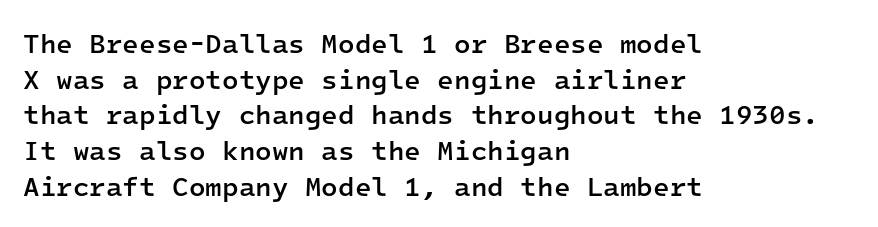
The image shows 27 px text type, upright; set left-aligned, normal line spacing (1.32x), normal letter spacing, not underlined.
